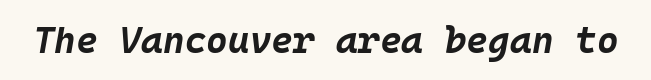
{"italic": "yes", "lean": "right", "slant_degrees": 10, "bold": "yes", "weight": "bold", "width": "normal", "stroke_contrast": "low", "x_height": "large", "monospaced": "yes", "underline": "no", "letter_spacing": "normal", "letter_spacing_em": 0.0, "glyph_px": 37}
